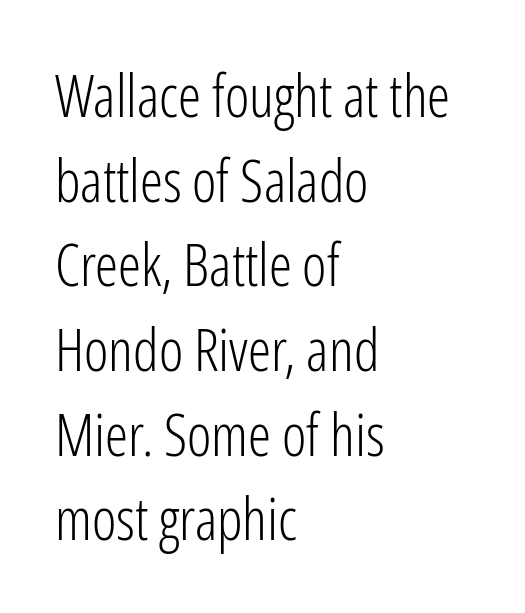
{"serif": "no", "italic": "no", "bold": "no", "weight": "light", "width": "condensed", "stroke_contrast": "low", "x_height": "medium", "monospaced": "no", "underline": "no", "align": "left", "line_spacing": "normal", "line_spacing_ratio": 1.46, "letter_spacing": "normal", "letter_spacing_em": 0.0, "glyph_px": 58}
